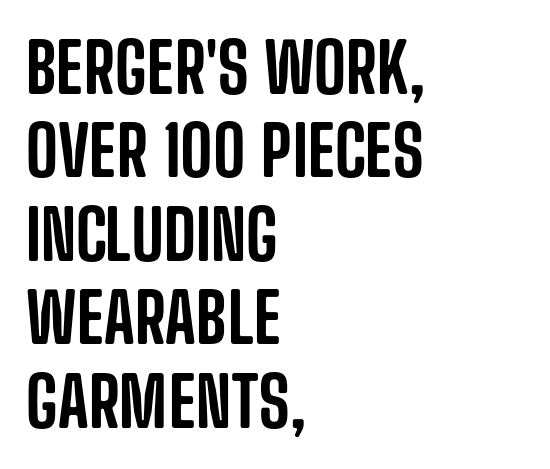
Q: Is the text italic (slanted)? A: No, it is upright.
Q: Is the typeface a serif or a sans-serif typeface? A: Sans-serif.
Q: Is the text underlined? A: No.
Q: How is the paragraph aligned? A: Left-aligned.
Q: Is the spacing between letters normal or unusually wide? A: Normal.
Q: Width (condensed, normal, or wide)? A: Condensed.
Q: Stroke contrast? A: Low.
Q: x-height? A: Large.
Q: Monospaced? A: No.
